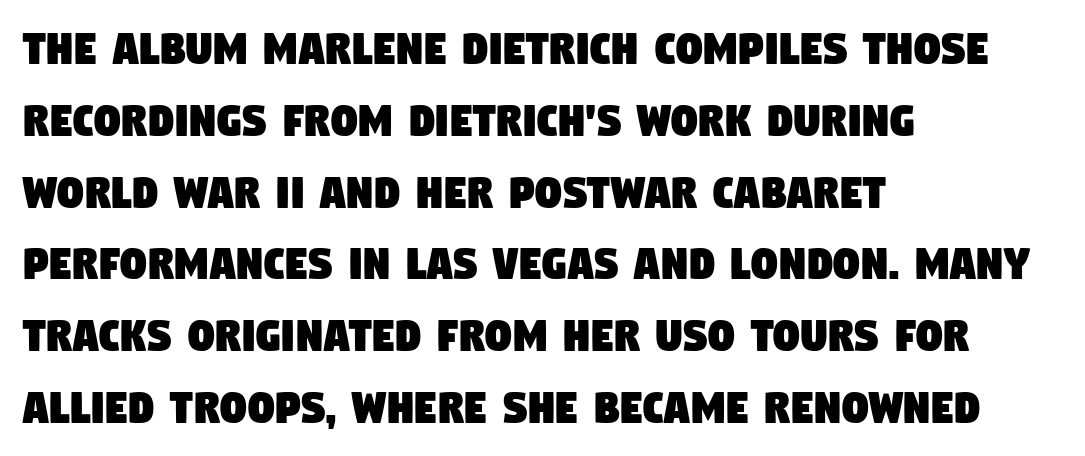
{"serif": "no", "width": "condensed", "stroke_contrast": "low", "x_height": "large", "monospaced": "no", "underline": "no", "align": "left", "line_spacing": "normal", "line_spacing_ratio": 1.38, "letter_spacing": "normal", "letter_spacing_em": 0.0, "glyph_px": 52}
